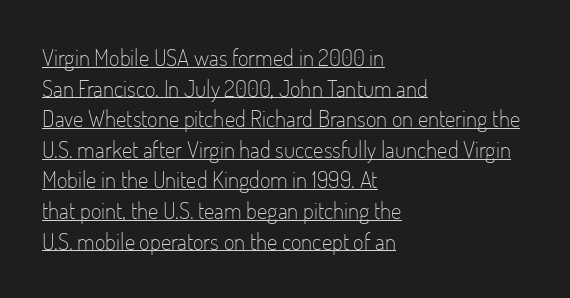
Q: Is the text bold? A: No.
Q: Is the text italic (slanted)? A: No, it is upright.
Q: Is the text underlined? A: Yes.
Q: How is the paragraph aligned? A: Left-aligned.
Q: Is the spacing between letters normal or unusually wide? A: Normal.
Q: Is the spacing between lines tight, normal or loose? A: Normal.
